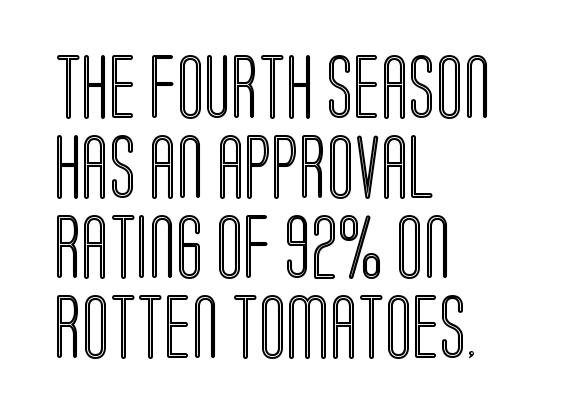
{"italic": "no", "width": "condensed", "x_height": "large", "monospaced": "no", "underline": "no", "align": "left", "line_spacing": "normal", "line_spacing_ratio": 1.25, "letter_spacing": "normal", "letter_spacing_em": 0.0, "glyph_px": 64}
